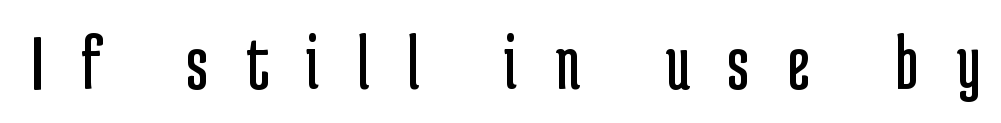
How are the letters spaced? Widely, with obvious added tracking. The string is rendered with underlining switched off. Is there any slant? The stems are plumb. Serif or sans? Sans — the stroke terminals are bare. These glyphs show unthickened strokes, regular width or finer.
